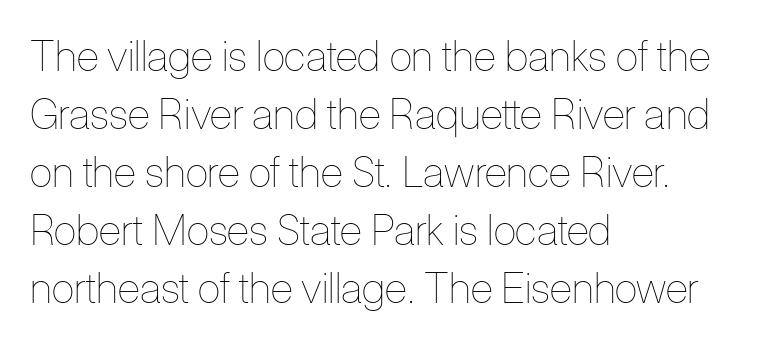
The image shows 42 px thin, condensed type, upright; set left-aligned, normal line spacing (1.38x), normal letter spacing, not underlined; low stroke contrast and a medium x-height.
